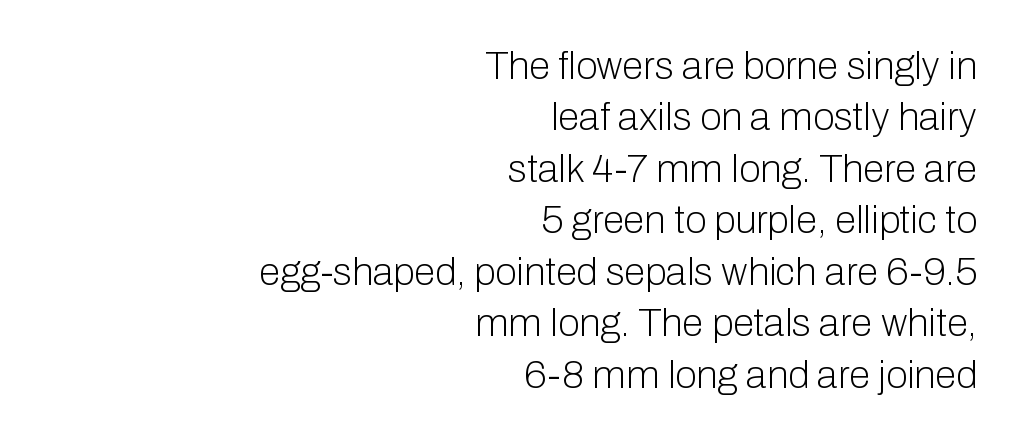
Q: Is the text bold? A: No.
Q: Is the text italic (slanted)? A: No, it is upright.
Q: Is the typeface a serif or a sans-serif typeface? A: Sans-serif.
Q: Is the text underlined? A: No.
Q: How is the paragraph aligned? A: Right-aligned.
Q: Is the spacing between letters normal or unusually wide? A: Normal.
Q: Is the spacing between lines tight, normal or loose? A: Normal.
Q: Width (condensed, normal, or wide)? A: Normal.
Q: Stroke contrast? A: Low.
Q: x-height? A: Medium.
Q: Monospaced? A: No.
